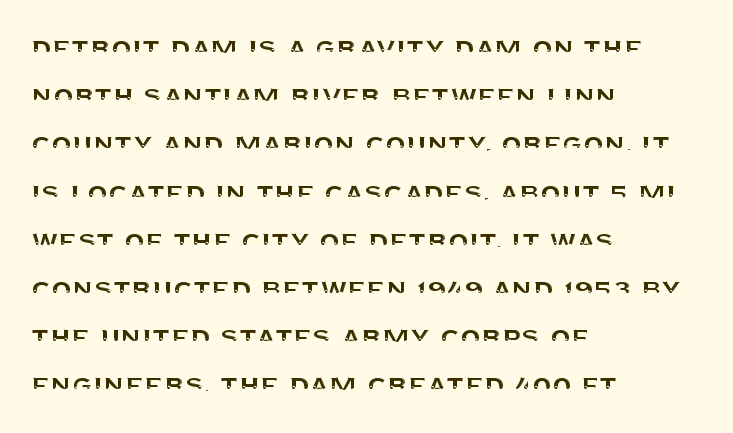
{"serif": "no", "italic": "no", "width": "normal", "stroke_contrast": "medium", "x_height": "large", "monospaced": "no", "underline": "no", "align": "left", "line_spacing": "normal", "line_spacing_ratio": 1.46, "letter_spacing": "normal", "letter_spacing_em": 0.0, "glyph_px": 33}
